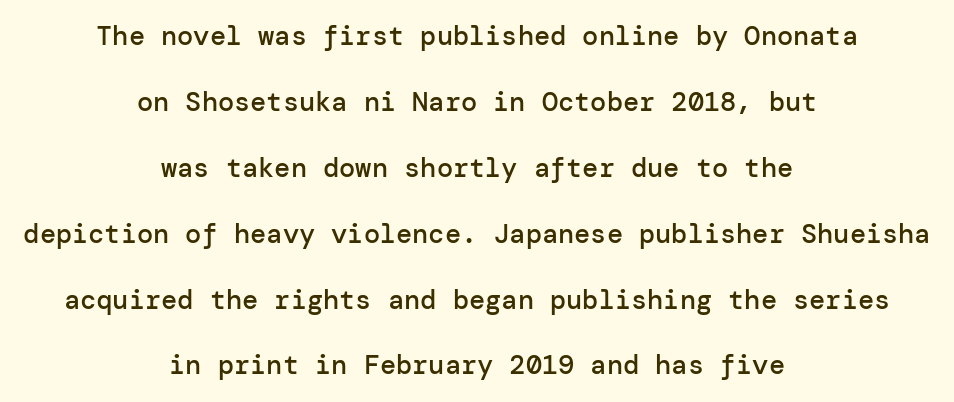
The image shows 27 px text type, upright; set centered, loose line spacing (2.44x), normal letter spacing, not underlined.
